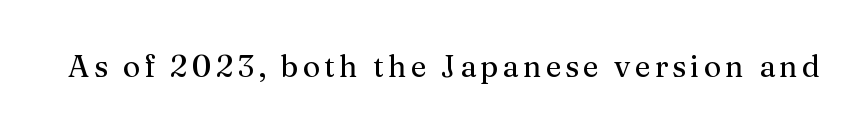
{"serif": "yes", "italic": "no", "width": "normal", "stroke_contrast": "medium", "x_height": "medium", "monospaced": "no", "underline": "no", "glyph_px": 30}
